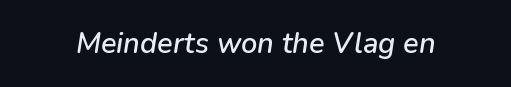
Q: Is the text italic (slanted)? A: Yes, it leans right by about 9 degrees.
Q: Is the text underlined? A: No.
Q: Is the spacing between letters normal or unusually wide? A: Normal.
Q: Width (condensed, normal, or wide)? A: Normal.
Q: Stroke contrast? A: Low.
Q: x-height? A: Medium.
Q: Monospaced? A: No.
